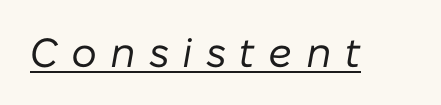
Does extra space separate the letters? Yes, quite a lot of it. In designer terms, the underline attribute is active on this setting. Each letter keeps its own natural width here, so spacing adapts to shape. The letterforms sit at book weight or below. There's an unmistakable incline to the writing here.
